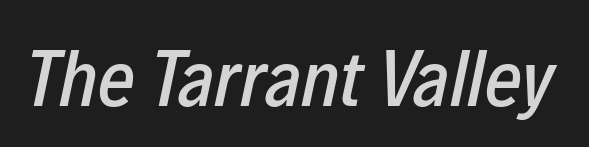
In terms of posture, this sample is oblique. Standard letterfit; no display-style spreading of the glyphs. Looks like regular typesetting: each glyph gets only the width it needs. This rendering features lettering with no underline.
